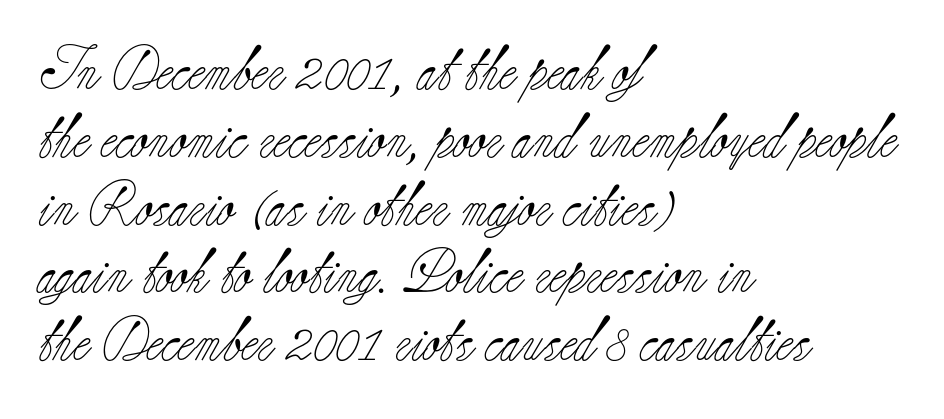
The image shows 44 px light serif type; set left-aligned, normal line spacing (1.54x), normal letter spacing, not underlined; low stroke contrast and a small x-height.
